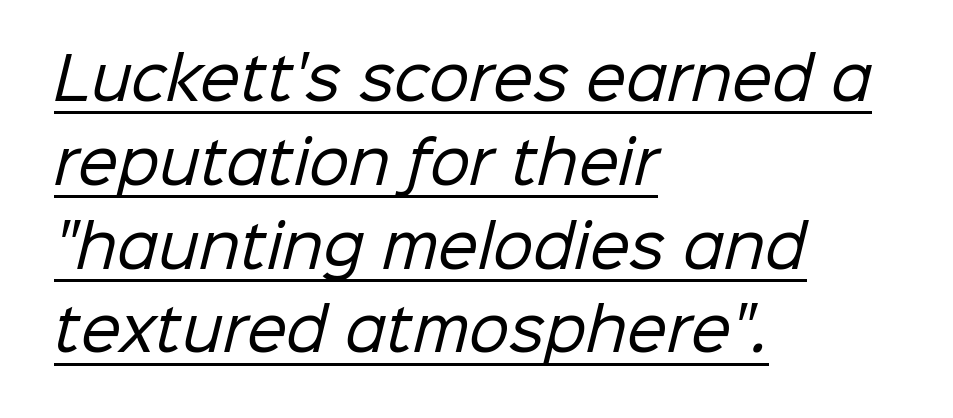
The image shows 57 px regular-weight sans-serif type; set left-aligned, normal line spacing (1.47x), normal letter spacing, underlined; low stroke contrast and a medium x-height.
